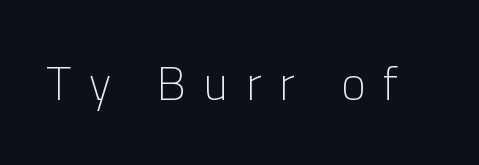
{"serif": "no", "italic": "no", "bold": "no", "weight": "light", "width": "normal", "stroke_contrast": "low", "x_height": "medium", "monospaced": "no", "underline": "no", "letter_spacing": "wide", "letter_spacing_em": 0.38, "glyph_px": 47}
